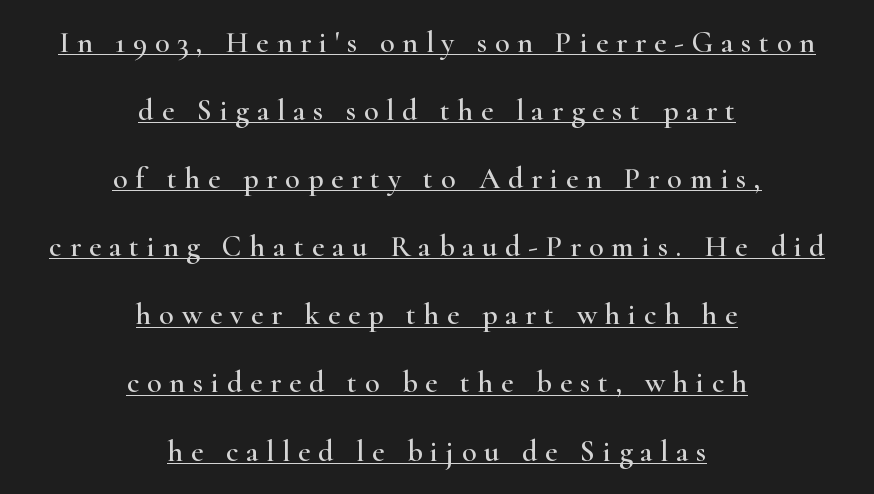
The image shows 30 px wide serif type, upright; set centered, loose line spacing (2.27x), unusually wide letter spacing (+0.26 em), underlined; high stroke contrast and a small x-height.
